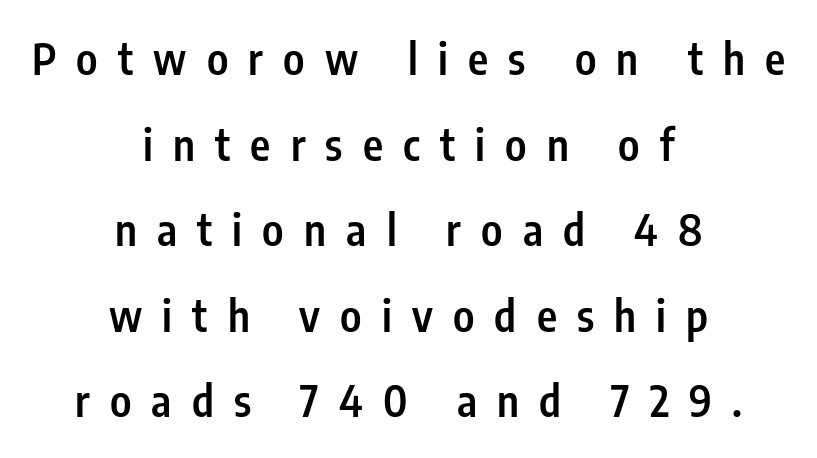
{"serif": "no", "italic": "no", "bold": "semi", "weight": "semibold", "width": "condensed", "stroke_contrast": "low", "x_height": "medium", "monospaced": "no", "underline": "no", "align": "center", "line_spacing": "loose", "line_spacing_ratio": 1.99, "letter_spacing": "wide", "letter_spacing_em": 0.47, "glyph_px": 43}
